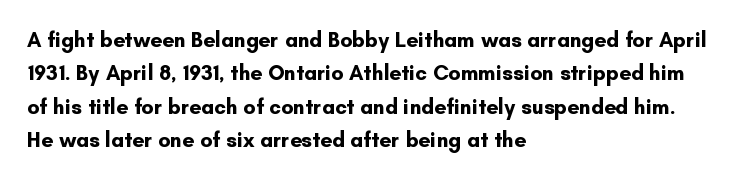
The image shows 21 px bold type, upright; set left-aligned, normal line spacing (1.59x), normal letter spacing, not underlined.
